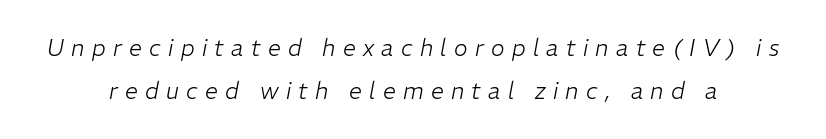
{"italic": "yes", "lean": "right", "slant_degrees": 11, "bold": "no", "underline": "no", "align": "center", "line_spacing_ratio": 1.86, "letter_spacing": "wide", "letter_spacing_em": 0.32, "glyph_px": 23}
